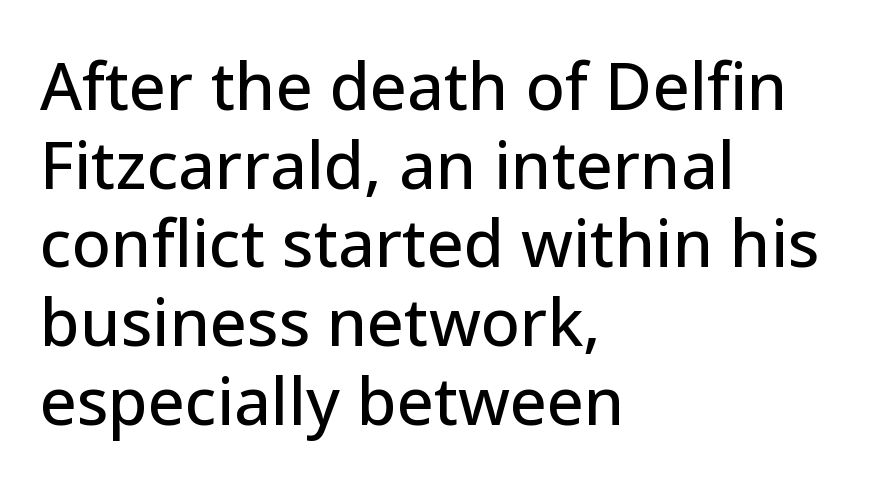
The image shows 65 px sans-serif type, upright; set left-aligned, line spacing 1.21x, normal letter spacing, not underlined; low stroke contrast and a medium x-height.
